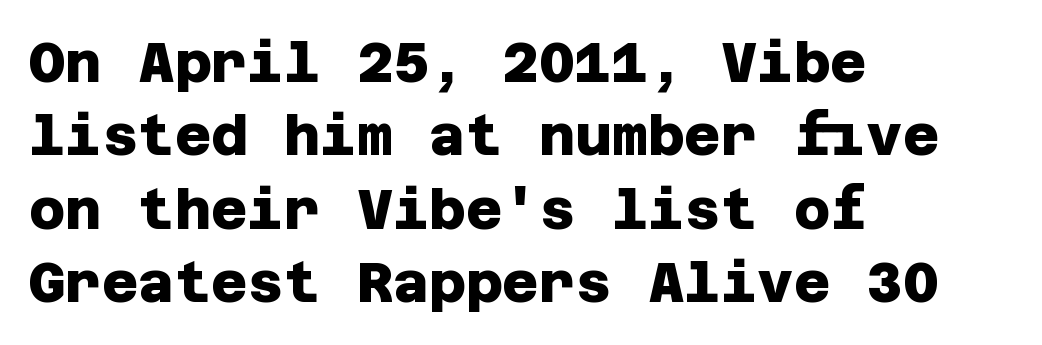
{"serif": "no", "bold": "yes", "weight": "heavy", "width": "normal", "stroke_contrast": "low", "x_height": "large", "underline": "no", "align": "left", "line_spacing": "normal", "line_spacing_ratio": 1.31, "letter_spacing": "normal", "letter_spacing_em": 0.0, "glyph_px": 56}
